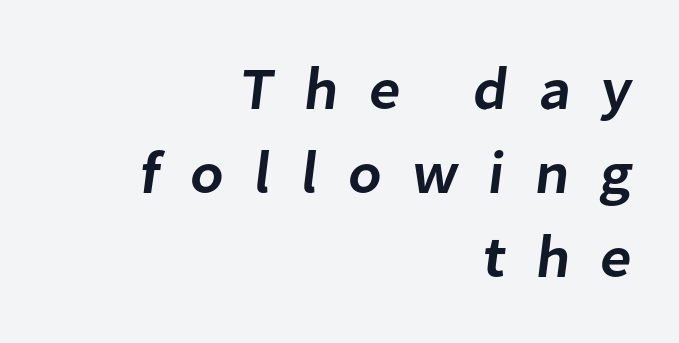
Q: Is the text bold? A: Semi-bold.
Q: Is the typeface a serif or a sans-serif typeface? A: Sans-serif.
Q: Is the text underlined? A: No.
Q: How is the paragraph aligned? A: Right-aligned.
Q: Is the spacing between letters normal or unusually wide? A: Unusually wide.
Q: Is the spacing between lines tight, normal or loose? A: Normal.
Q: Width (condensed, normal, or wide)? A: Normal.
Q: Stroke contrast? A: Low.
Q: x-height? A: Medium.
Q: Monospaced? A: No.
